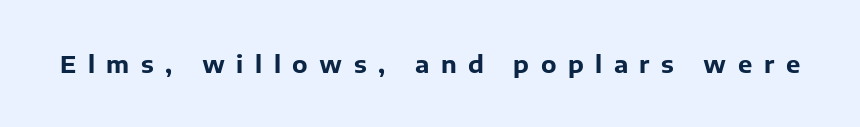
{"italic": "no", "bold": "yes", "underline": "no", "letter_spacing": "wide", "letter_spacing_em": 0.48, "glyph_px": 24}
